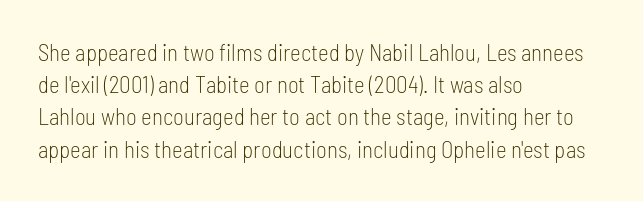
The image shows 23 px text type, upright; set left-aligned, normal line spacing (1.4x), normal letter spacing, not underlined.
